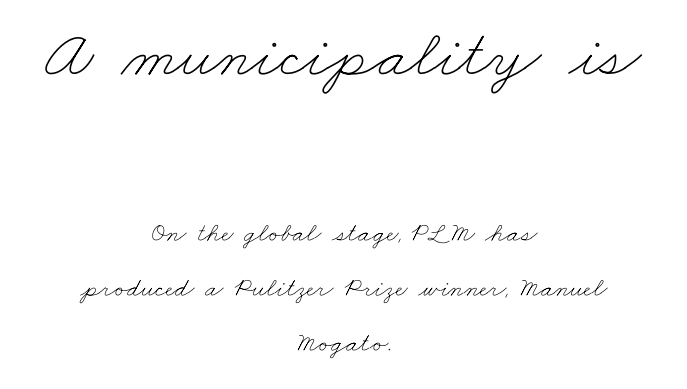
{"bold": "no", "weight": "thin", "width": "wide", "stroke_contrast": "low", "x_height": "small", "monospaced": "no", "underline": "no", "align": "center", "line_spacing": "loose", "line_spacing_ratio": 2.05, "letter_spacing": "normal", "letter_spacing_em": 0.0, "larger_block": "first", "size_ratio": 2.52, "glyph_px": 68}
